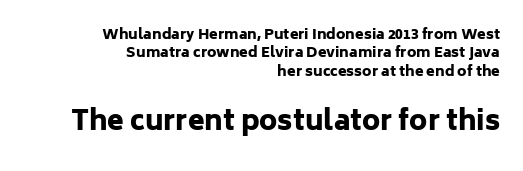
The image shows 27 px bold type, upright; set right-aligned, normal line spacing (1.31x), normal letter spacing, not underlined; the second (bottom) block is 1.93x larger.
